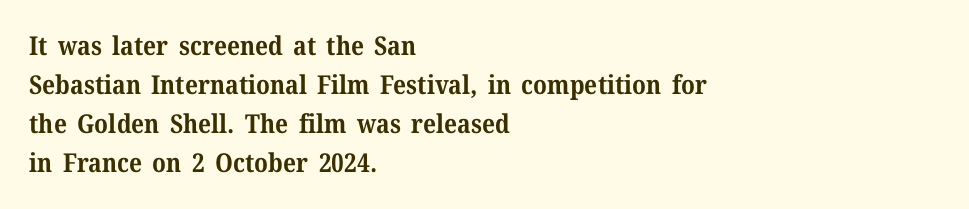
{"italic": "no", "bold": "yes", "underline": "no", "align": "left", "line_spacing": "normal", "line_spacing_ratio": 1.5, "letter_spacing": "normal", "letter_spacing_em": 0.0, "glyph_px": 26}
